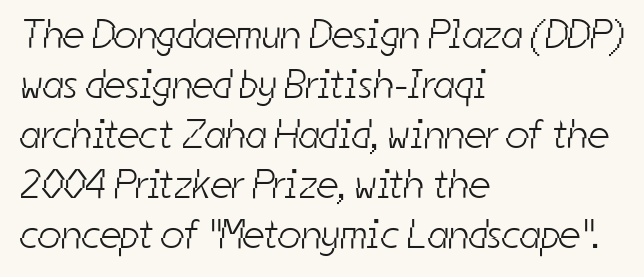
Q: Is the text bold? A: No.
Q: Is the typeface a serif or a sans-serif typeface? A: Sans-serif.
Q: Is the text underlined? A: No.
Q: How is the paragraph aligned? A: Left-aligned.
Q: Is the spacing between letters normal or unusually wide? A: Normal.
Q: Width (condensed, normal, or wide)? A: Condensed.
Q: Stroke contrast? A: Low.
Q: x-height? A: Medium.
Q: Monospaced? A: No.
